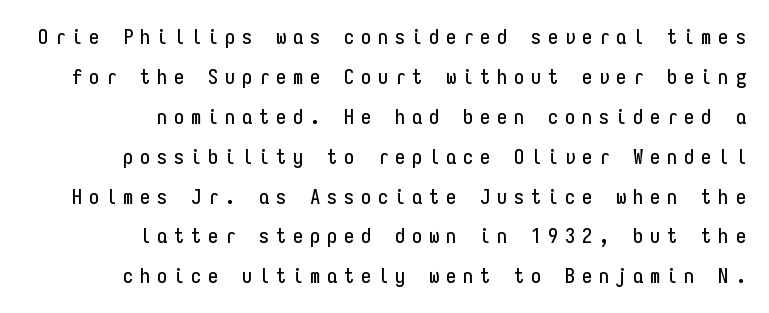
{"italic": "no", "underline": "no", "align": "right", "line_spacing": "loose", "line_spacing_ratio": 1.9, "letter_spacing": "wide", "letter_spacing_em": 0.31, "glyph_px": 21}
